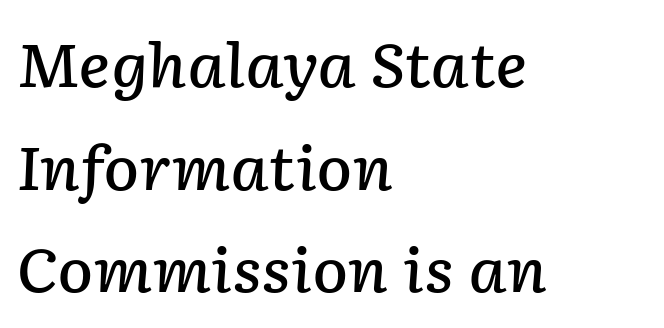
Note the varied advance widths — an 'i' is clearly narrower than an 'm'. The foot of each line stays bare and open. The font is running at a semibold setting, under full bold. Tracking here is standard; glyphs follow each other at the usual distance.
